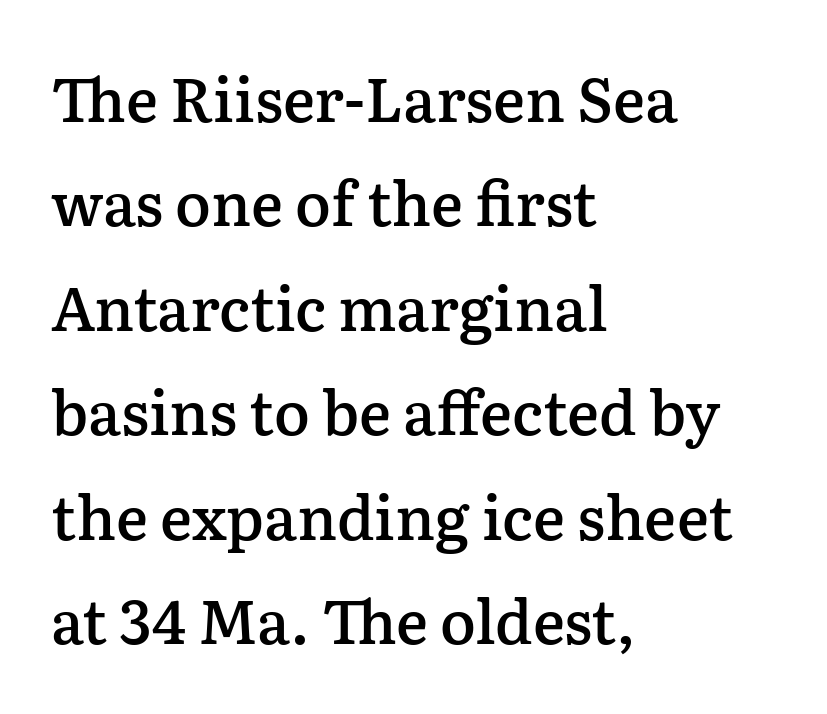
Q: Is the text bold? A: Semi-bold.
Q: Is the text italic (slanted)? A: No, it is upright.
Q: Is the typeface a serif or a sans-serif typeface? A: Serif.
Q: Is the text underlined? A: No.
Q: How is the paragraph aligned? A: Left-aligned.
Q: Is the spacing between letters normal or unusually wide? A: Normal.
Q: Width (condensed, normal, or wide)? A: Normal.
Q: Stroke contrast? A: Low.
Q: x-height? A: Medium.
Q: Monospaced? A: No.
